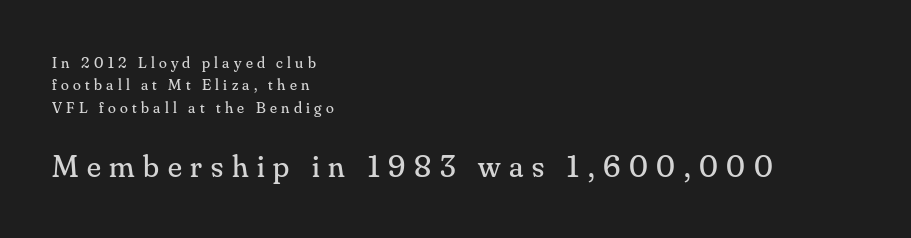
The image shows 32 px regular-weight serif type, upright; set left-aligned, normal line spacing (1.4x), unusually wide letter spacing (+0.27 em), not underlined; the second (bottom) block is 2.0x larger; medium stroke contrast and a small x-height.
